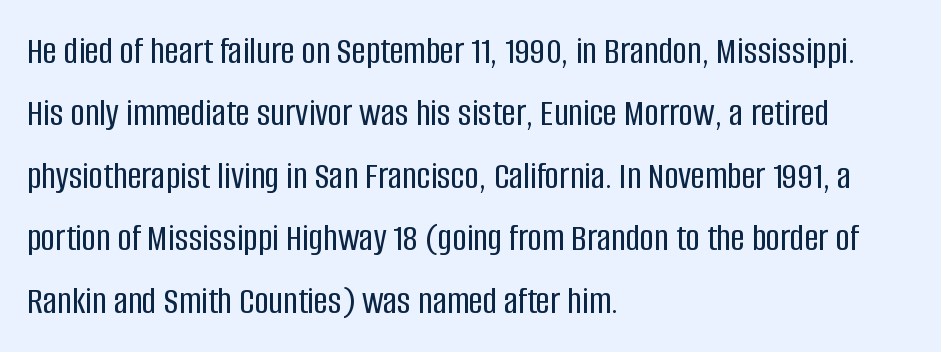
The image shows 39 px condensed sans-serif type, upright; set left-aligned, normal line spacing (1.6x), normal letter spacing, not underlined; low stroke contrast and a large x-height.
